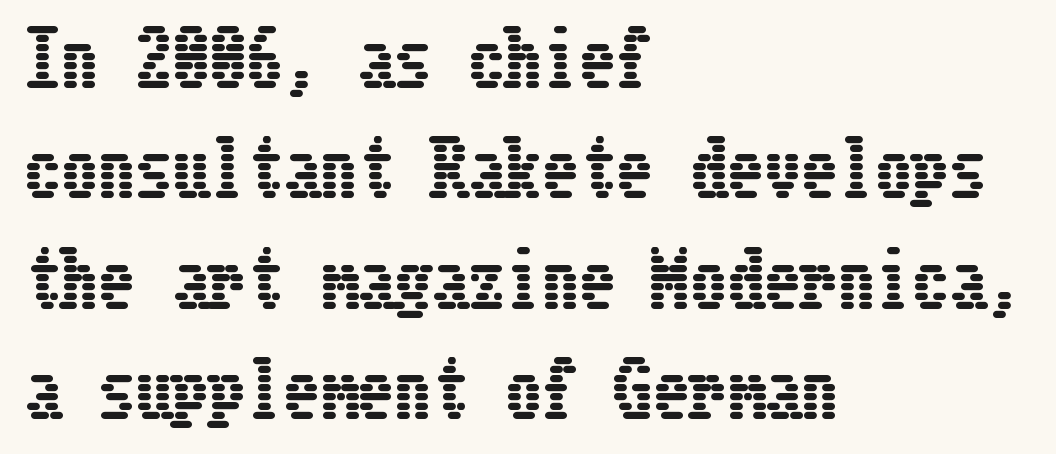
{"italic": "no", "width": "condensed", "stroke_contrast": "low", "x_height": "medium", "underline": "no", "align": "left", "line_spacing": "normal", "line_spacing_ratio": 1.49, "letter_spacing": "normal", "letter_spacing_em": 0.0, "glyph_px": 74}
